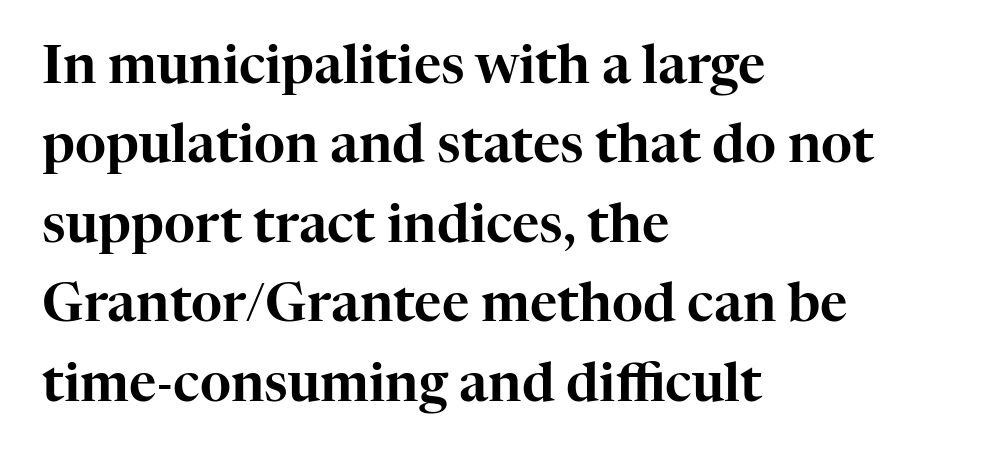
The image shows 53 px serif type, upright; set left-aligned, normal line spacing (1.5x), normal letter spacing, not underlined; high stroke contrast and a medium x-height.
